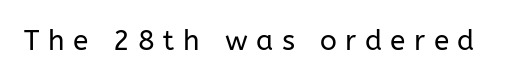
The image shows 28 px regular-weight sans-serif type, upright; set unusually wide letter spacing (+0.3 em), not underlined; low stroke contrast and a medium x-height.
